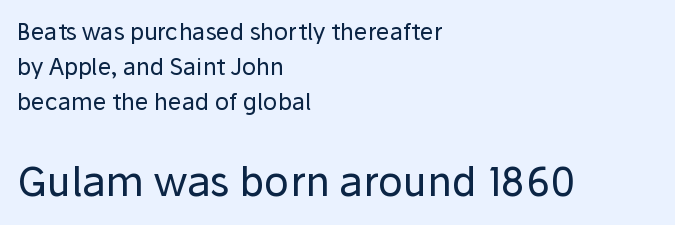
The image shows 41 px regular-weight sans-serif type, upright; set left-aligned, normal line spacing (1.53x), normal letter spacing, not underlined; the second (bottom) block is 1.78x larger; low stroke contrast and a medium x-height.
